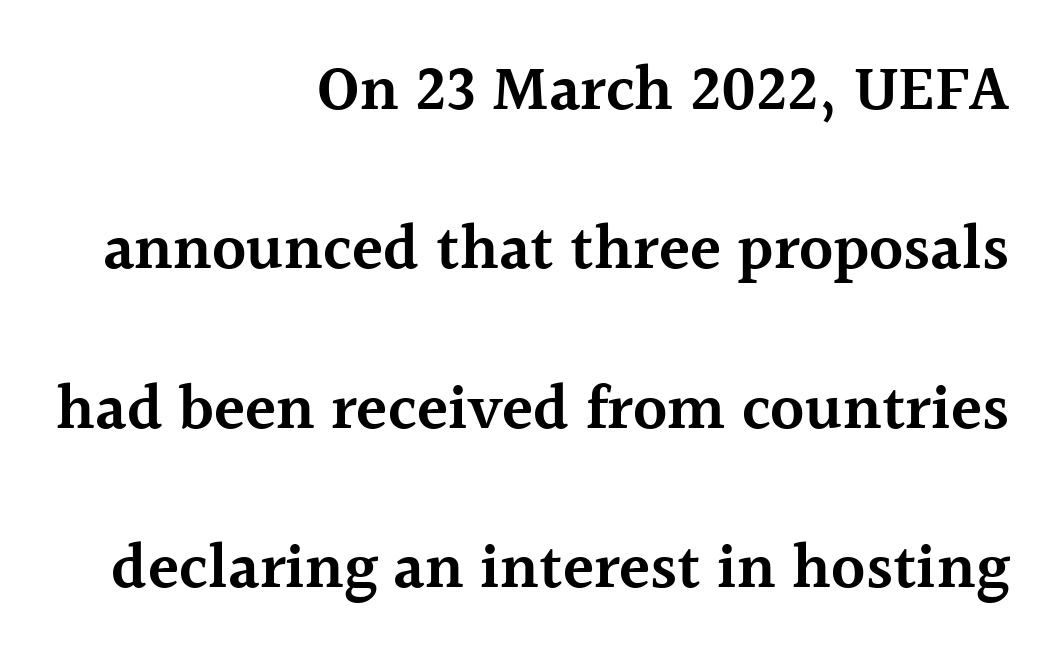
The image shows 64 px semibold serif type, upright; set right-aligned, loose line spacing (2.49x), normal letter spacing, not underlined; a medium x-height.
